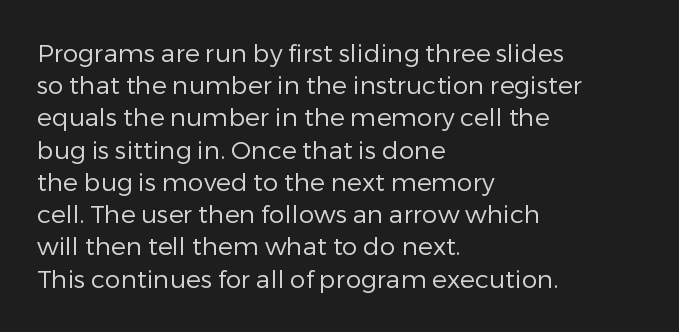
These lines keep a tight, regular rhythm from letter to letter. This sample is left-justified, so line endings fall wherever the words run out. The space between consecutive lines is moderate. Do the letters lean? They stand straight. The passage shown is not underscored anywhere. Stems and bowls with no extra thickness — not bold.
